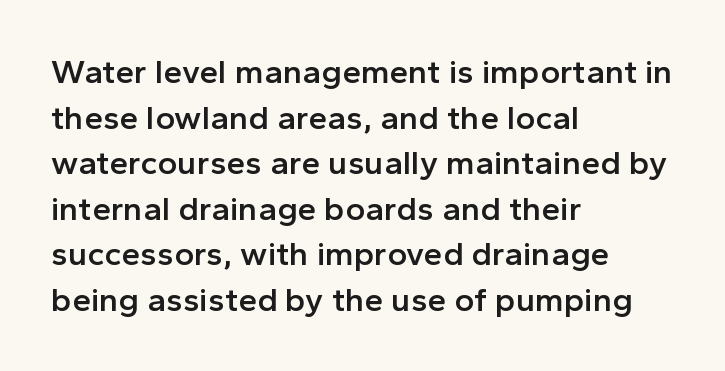
Lines of text with bare space underneath. Here the designer chose a conventional face with non-uniform glyph widths. Caption: semibold face, moderately heavy strokes. The vertical gap from one line to the next is medium. In terms of letterspacing, this is plain default setting.
